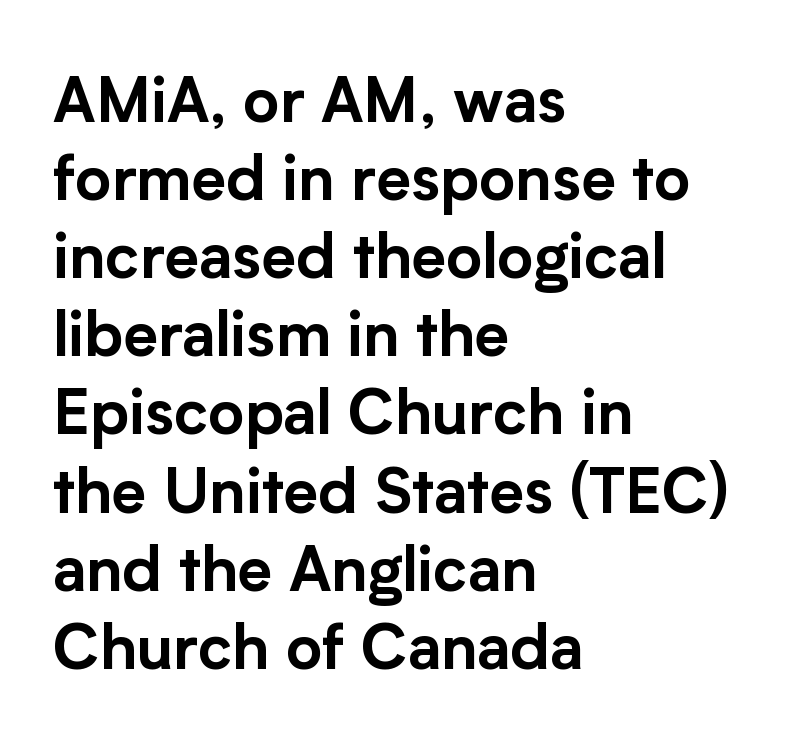
{"serif": "no", "italic": "no", "width": "normal", "stroke_contrast": "low", "x_height": "medium", "monospaced": "no", "underline": "no", "align": "left", "line_spacing": "normal", "line_spacing_ratio": 1.26, "letter_spacing": "normal", "letter_spacing_em": 0.0, "glyph_px": 62}
